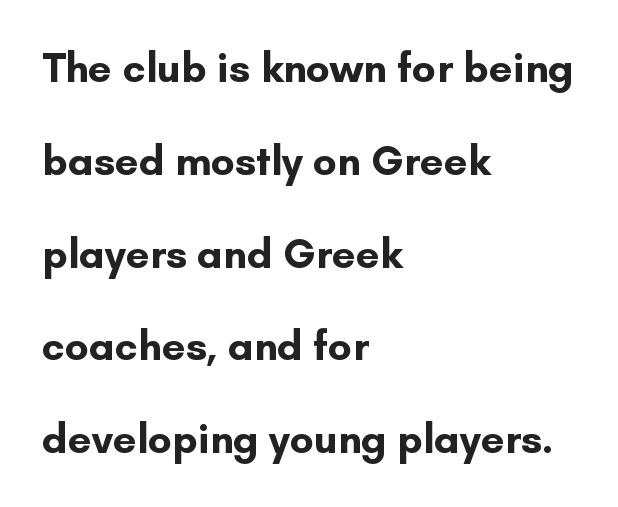
The image shows 42 px bold sans-serif type, upright; set left-aligned, loose line spacing (2.21x), normal letter spacing, not underlined; low stroke contrast and a small x-height.
